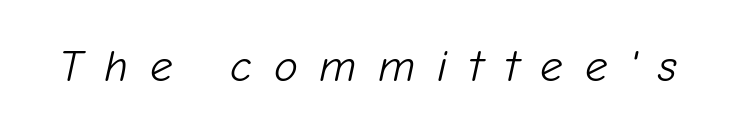
Is this a fixed-width face? No — the glyphs have proportional, varying widths. Look at the tracking — it's clearly loosened, letters drifting apart. Ink coverage per letter is moderate at most. These lines were composed using italics. The zone under the glyphs is completely vacant.
